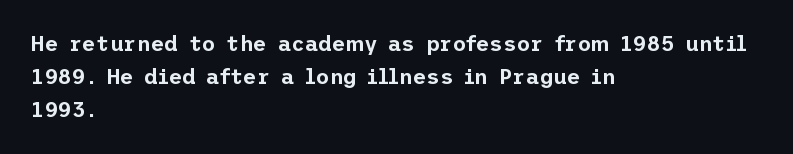
The tracking reads as untouched default to a designer's eye. Anything drawn beneath the words? Only blank space. Leading: standard. The lettering holds an erect, upright posture throughout.
